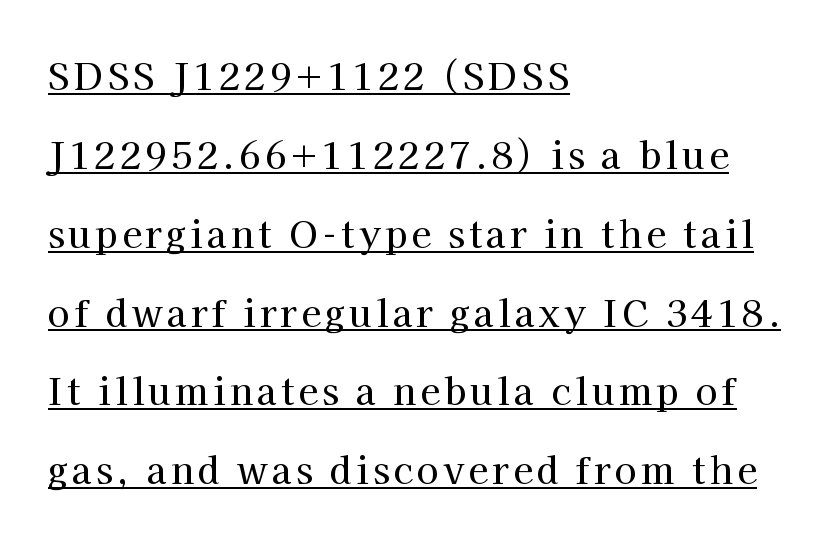
Q: Is the text italic (slanted)? A: No, it is upright.
Q: Is the typeface a serif or a sans-serif typeface? A: Serif.
Q: Is the text underlined? A: Yes.
Q: How is the paragraph aligned? A: Left-aligned.
Q: Is the spacing between lines tight, normal or loose? A: Loose.
Q: Width (condensed, normal, or wide)? A: Normal.
Q: Stroke contrast? A: High.
Q: x-height? A: Medium.
Q: Monospaced? A: No.
